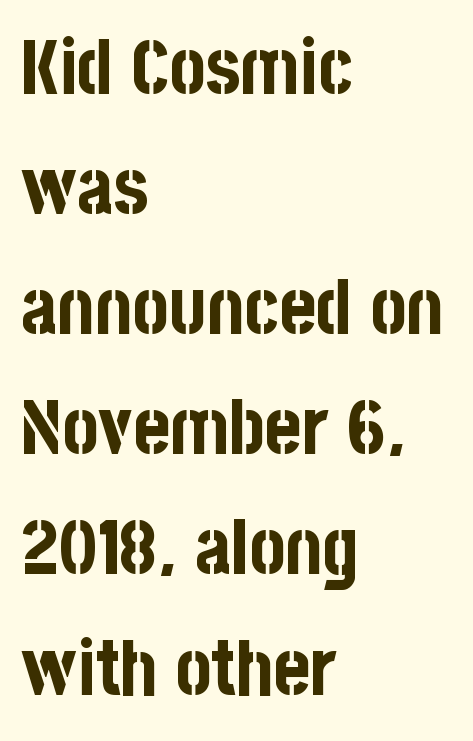
Q: Is the text bold? A: Yes.
Q: Is the text italic (slanted)? A: No, it is upright.
Q: Is the typeface a serif or a sans-serif typeface? A: Sans-serif.
Q: Is the text underlined? A: No.
Q: How is the paragraph aligned? A: Left-aligned.
Q: Is the spacing between letters normal or unusually wide? A: Normal.
Q: Is the spacing between lines tight, normal or loose? A: Normal.
Q: Width (condensed, normal, or wide)? A: Condensed.
Q: Stroke contrast? A: Low.
Q: x-height? A: Large.
Q: Monospaced? A: No.
